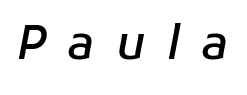
Q: Is the text bold? A: Semi-bold.
Q: Is the text italic (slanted)? A: Yes, it leans right by about 11 degrees.
Q: Is the text underlined? A: No.
Q: Is the spacing between letters normal or unusually wide? A: Unusually wide.
Q: Width (condensed, normal, or wide)? A: Normal.
Q: Stroke contrast? A: Low.
Q: x-height? A: Medium.
Q: Monospaced? A: No.
